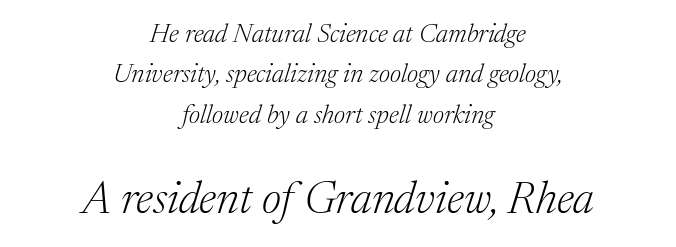
The image shows 45 px light serif type, italic (leaning right); set centered, normal line spacing (1.55x), normal letter spacing, not underlined; the second (bottom) block is 1.73x larger; medium stroke contrast and a medium x-height.
